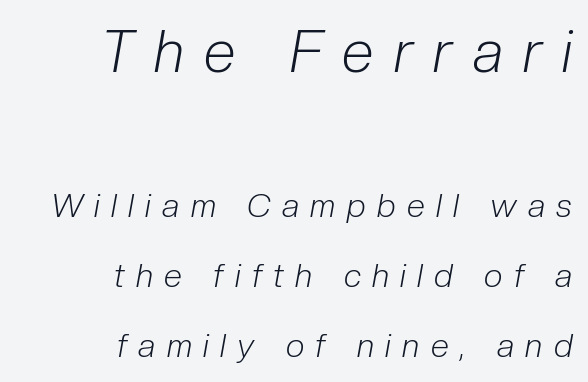
Q: Is the text bold? A: No.
Q: Is the text italic (slanted)? A: Yes, it leans right by about 10 degrees.
Q: Is the text underlined? A: No.
Q: How is the paragraph aligned? A: Right-aligned.
Q: Is the spacing between letters normal or unusually wide? A: Unusually wide.
Q: Is the spacing between lines tight, normal or loose? A: Loose.
Q: Which block of text is set in a larger size, the first (top) or the second (bottom)? A: The first (top) one.
Q: Width (condensed, normal, or wide)? A: Condensed.
Q: Stroke contrast? A: Low.
Q: x-height? A: Medium.
Q: Monospaced? A: No.
